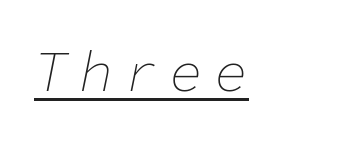
The image shows 57 px thin type, italic (leaning right), monospaced; set underlined; low stroke contrast and a medium x-height.
